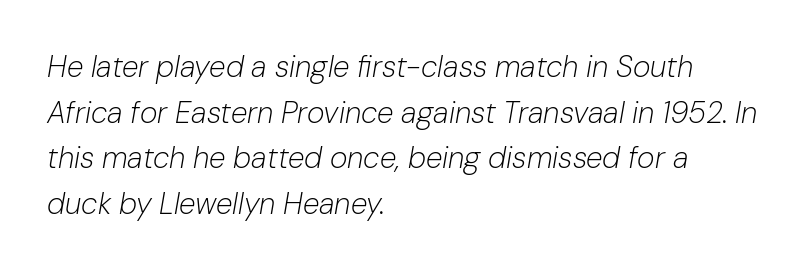
Q: Is the text bold? A: No.
Q: Is the text italic (slanted)? A: Yes, it leans right by about 10 degrees.
Q: Is the text underlined? A: No.
Q: How is the paragraph aligned? A: Left-aligned.
Q: Is the spacing between letters normal or unusually wide? A: Normal.
Q: Is the spacing between lines tight, normal or loose? A: Normal.
Q: Width (condensed, normal, or wide)? A: Normal.
Q: Stroke contrast? A: Low.
Q: x-height? A: Medium.
Q: Monospaced? A: No.
